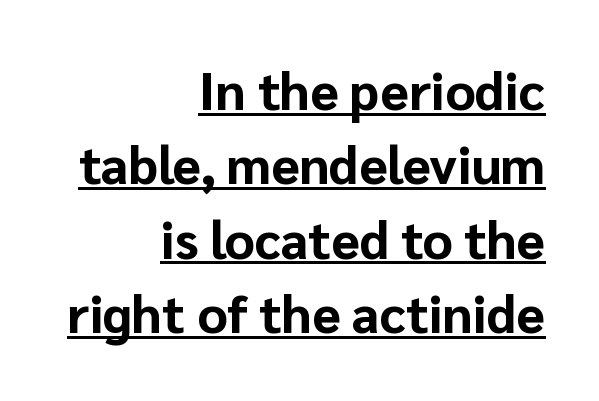
The line-height multiplier appears to be the usual default. Think of a printed novel: that variable character pitch is what you see here. This is underlined copy, the kind a proofreader might mark for attention. Tracking here is standard; glyphs follow each other at the usual distance. Line ends are locked; line starts wander.
